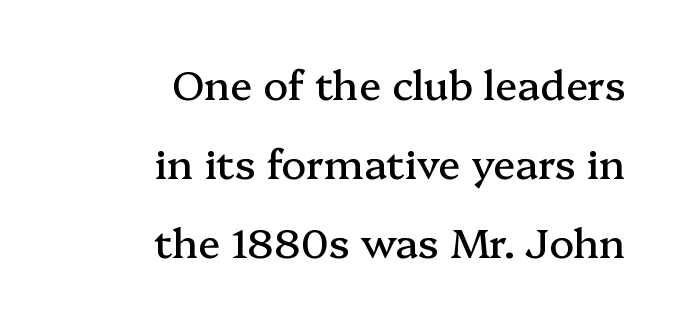
The image shows 41 px serif type, upright; set right-aligned, loose line spacing (1.93x), normal letter spacing, not underlined; medium stroke contrast and a medium x-height.
